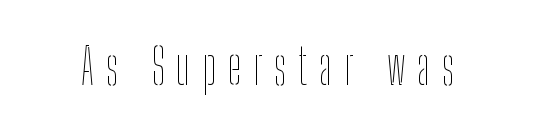
Q: Is the text bold? A: No.
Q: Is the text italic (slanted)? A: No, it is upright.
Q: Is the text underlined? A: No.
Q: Is the spacing between letters normal or unusually wide? A: Unusually wide.
Q: Width (condensed, normal, or wide)? A: Condensed.
Q: Stroke contrast? A: Low.
Q: x-height? A: Medium.
Q: Monospaced? A: No.
